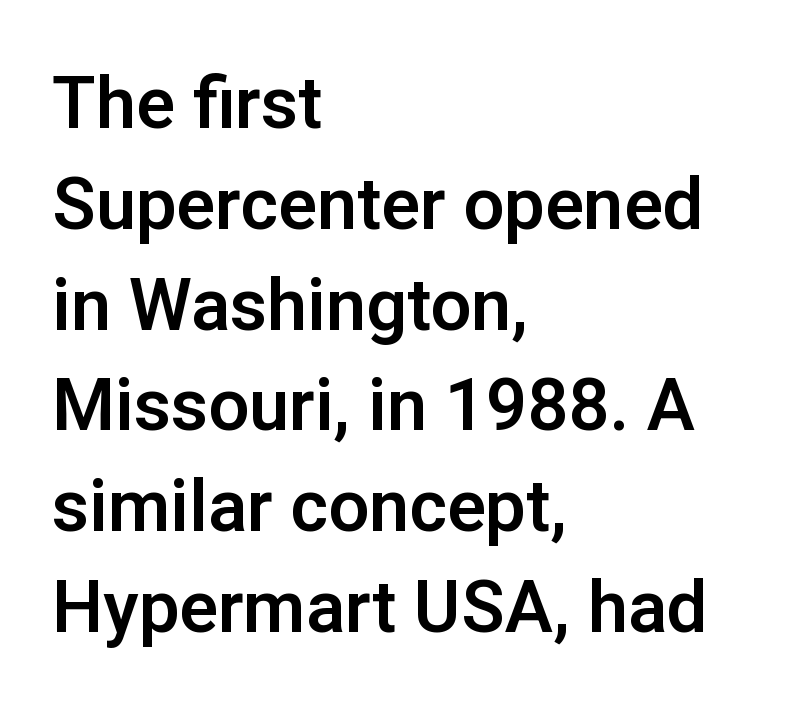
{"serif": "no", "italic": "no", "width": "normal", "stroke_contrast": "low", "x_height": "medium", "monospaced": "no", "underline": "no", "align": "left", "line_spacing": "normal", "line_spacing_ratio": 1.4, "letter_spacing": "normal", "letter_spacing_em": 0.0, "glyph_px": 72}
